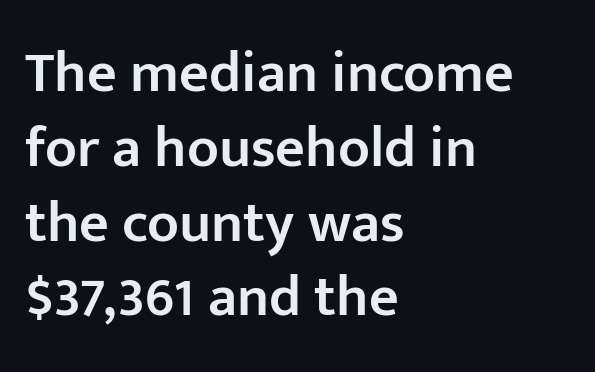
{"serif": "no", "italic": "no", "bold": "semi", "weight": "semibold", "width": "normal", "stroke_contrast": "low", "x_height": "medium", "monospaced": "no", "underline": "no", "align": "left", "line_spacing": "normal", "line_spacing_ratio": 1.29, "letter_spacing": "normal", "letter_spacing_em": 0.0, "glyph_px": 58}
